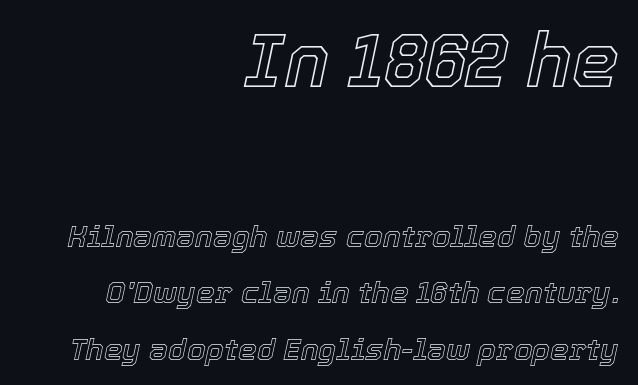
The image shows 75 px text type, italic (leaning right); set right-aligned, line spacing 1.88x, normal letter spacing, not underlined; the first (top) block is 2.5x larger; a medium x-height.
